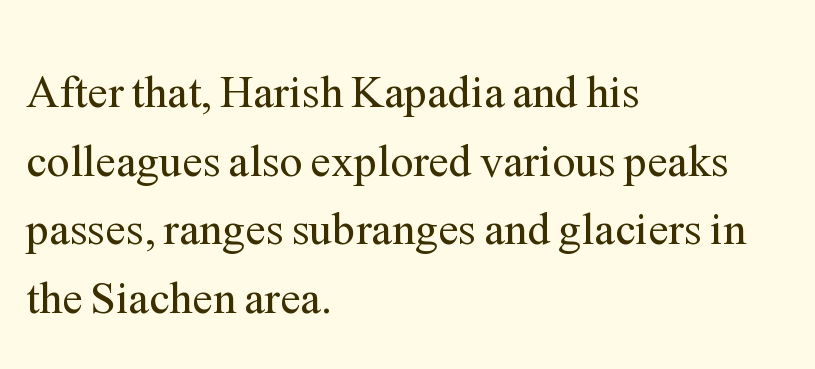
Q: Is the text bold? A: No.
Q: Is the text italic (slanted)? A: No, it is upright.
Q: Is the typeface a serif or a sans-serif typeface? A: Serif.
Q: Is the text underlined? A: No.
Q: How is the paragraph aligned? A: Left-aligned.
Q: Is the spacing between letters normal or unusually wide? A: Normal.
Q: Is the spacing between lines tight, normal or loose? A: Normal.
Q: Width (condensed, normal, or wide)? A: Normal.
Q: Stroke contrast? A: Medium.
Q: x-height? A: Medium.
Q: Monospaced? A: No.
